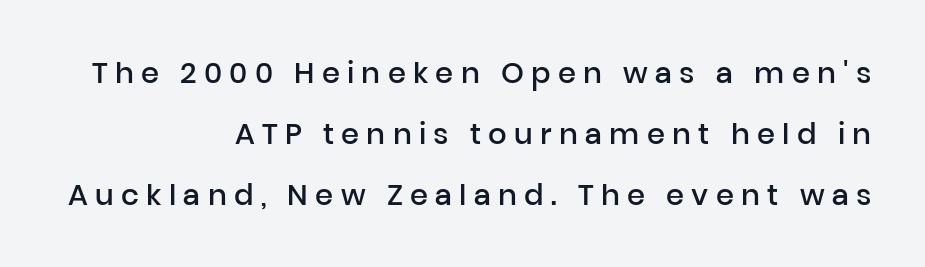
Q: Is the text bold? A: Semi-bold.
Q: Is the text italic (slanted)? A: No, it is upright.
Q: Is the typeface a serif or a sans-serif typeface? A: Sans-serif.
Q: Is the text underlined? A: No.
Q: How is the paragraph aligned? A: Right-aligned.
Q: Is the spacing between letters normal or unusually wide? A: Unusually wide.
Q: Is the spacing between lines tight, normal or loose? A: Loose.
Q: Width (condensed, normal, or wide)? A: Normal.
Q: Stroke contrast? A: Low.
Q: x-height? A: Medium.
Q: Monospaced? A: No.
